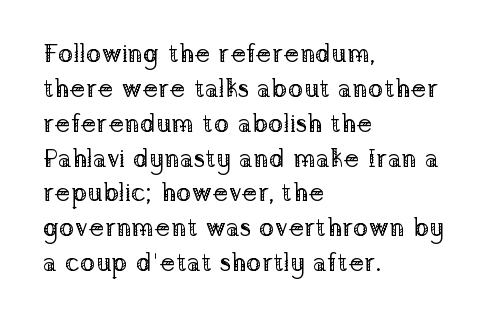
The image shows 26 px text type, upright; set left-aligned, normal line spacing (1.34x), normal letter spacing, not underlined.
